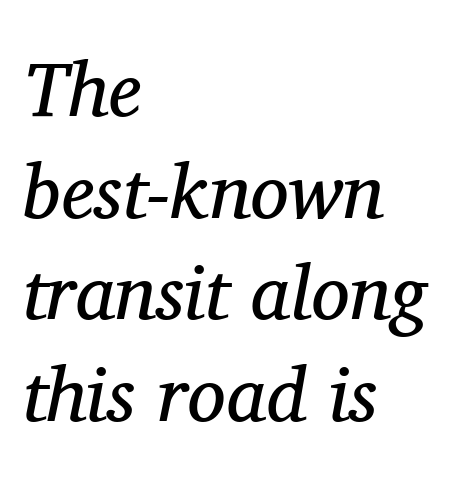
{"serif": "yes", "italic": "yes", "lean": "right", "slant_degrees": 11, "bold": "no", "weight": "regular", "width": "normal", "stroke_contrast": "medium", "x_height": "medium", "monospaced": "no", "underline": "no", "align": "left", "line_spacing": "normal", "line_spacing_ratio": 1.32, "letter_spacing": "normal", "letter_spacing_em": 0.0, "glyph_px": 77}
